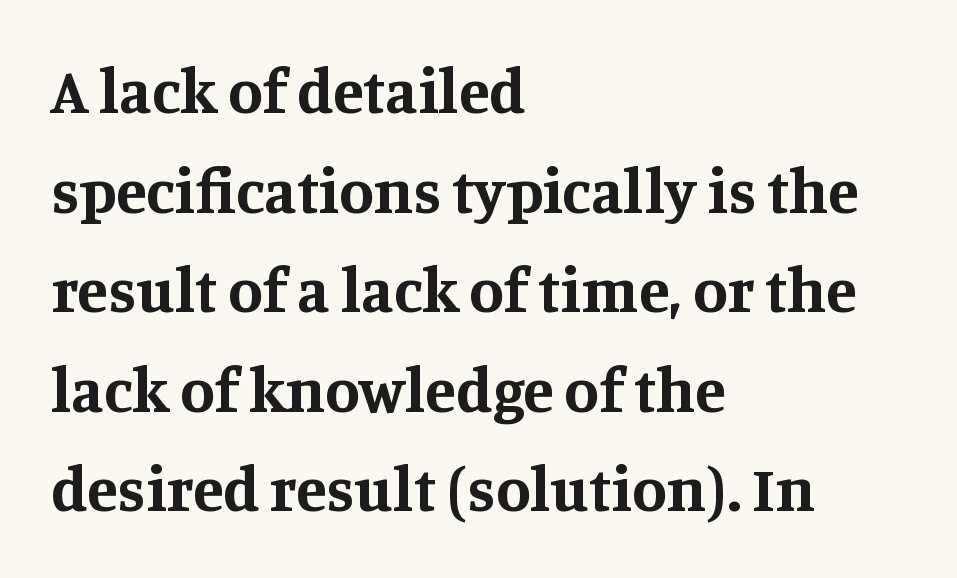
The image shows 63 px bold serif type, upright; set left-aligned, normal line spacing (1.58x), normal letter spacing, not underlined; medium stroke contrast and a large x-height.
